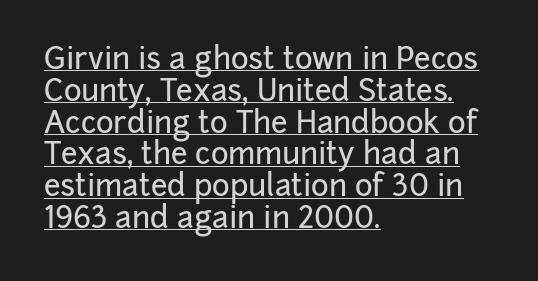
{"serif": "no", "italic": "no", "width": "normal", "stroke_contrast": "low", "x_height": "medium", "monospaced": "no", "underline": "yes", "align": "left", "line_spacing": "tight", "line_spacing_ratio": 1.06, "letter_spacing": "normal", "letter_spacing_em": 0.0, "glyph_px": 30}
